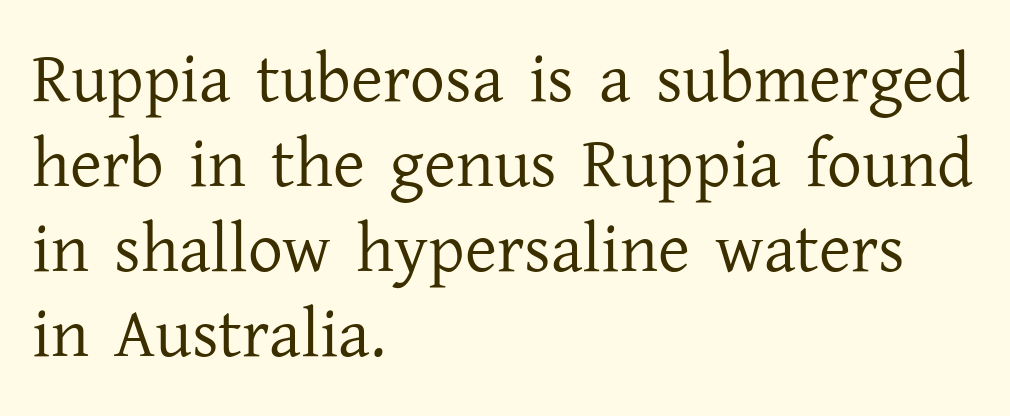
{"serif": "yes", "italic": "no", "bold": "no", "weight": "regular", "width": "normal", "stroke_contrast": "low", "x_height": "medium", "monospaced": "no", "underline": "no", "align": "left", "line_spacing_ratio": 1.23, "letter_spacing": "normal", "letter_spacing_em": 0.0, "glyph_px": 69}
